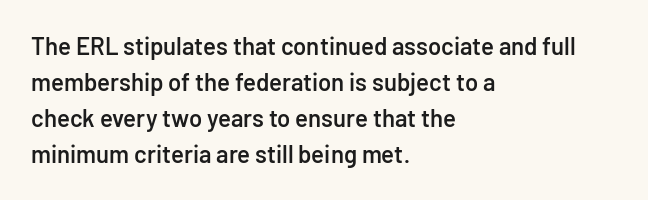
Q: Is the text bold? A: Semi-bold.
Q: Is the text italic (slanted)? A: No, it is upright.
Q: Is the text underlined? A: No.
Q: How is the paragraph aligned? A: Left-aligned.
Q: Is the spacing between letters normal or unusually wide? A: Normal.
Q: Is the spacing between lines tight, normal or loose? A: Normal.
